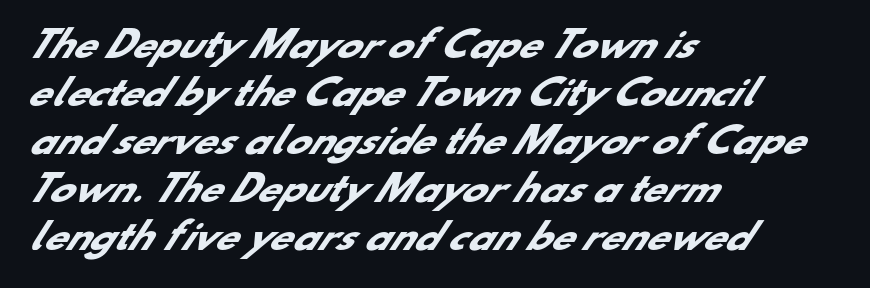
{"serif": "no", "bold": "yes", "weight": "heavy", "width": "normal", "stroke_contrast": "low", "x_height": "small", "monospaced": "no", "underline": "no", "align": "left", "line_spacing": "normal", "line_spacing_ratio": 1.33, "letter_spacing": "normal", "letter_spacing_em": 0.0, "glyph_px": 36}
